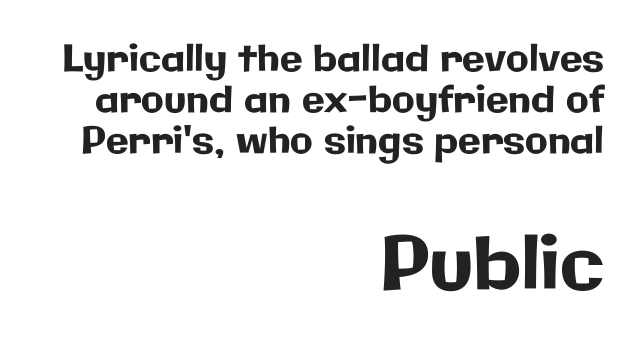
The image shows 74 px sans-serif type, upright; set right-aligned, tight line spacing (1.11x), normal letter spacing, not underlined; the second (bottom) block is 2.0x larger; low stroke contrast and a medium x-height.
